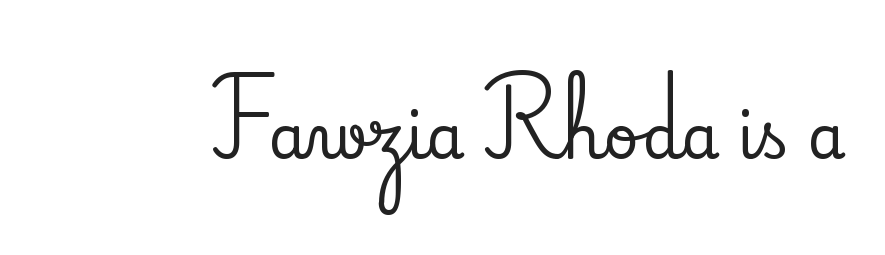
The image shows 61 px serif type, upright; set normal letter spacing, not underlined; low stroke contrast and a small x-height.
